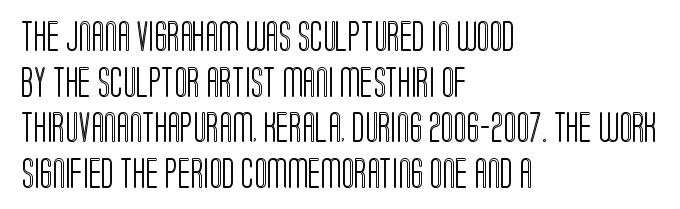
The image shows 30 px condensed type, upright; set left-aligned, normal line spacing (1.52x), normal letter spacing, not underlined; a large x-height.
